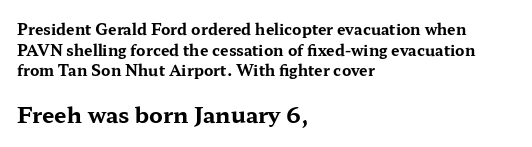
{"italic": "no", "bold": "yes", "underline": "no", "align": "left", "line_spacing": "normal", "line_spacing_ratio": 1.38, "letter_spacing": "normal", "letter_spacing_em": 0.0, "larger_block": "second", "size_ratio": 1.47, "glyph_px": 22}
